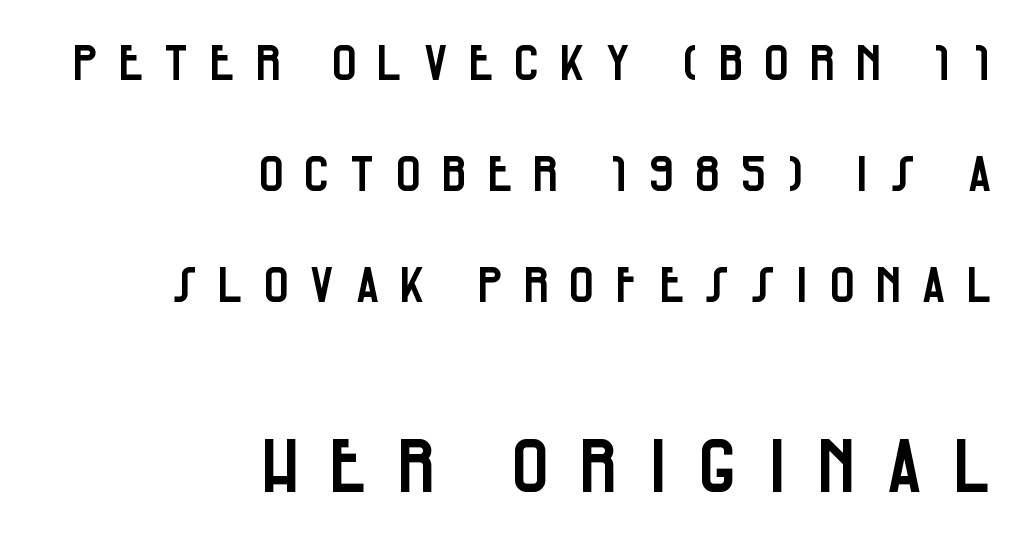
The image shows 73 px condensed sans-serif type, upright; set right-aligned, loose line spacing (2.27x), unusually wide letter spacing (+0.37 em), not underlined; the second (bottom) block is 1.49x larger; low stroke contrast and a large x-height.
